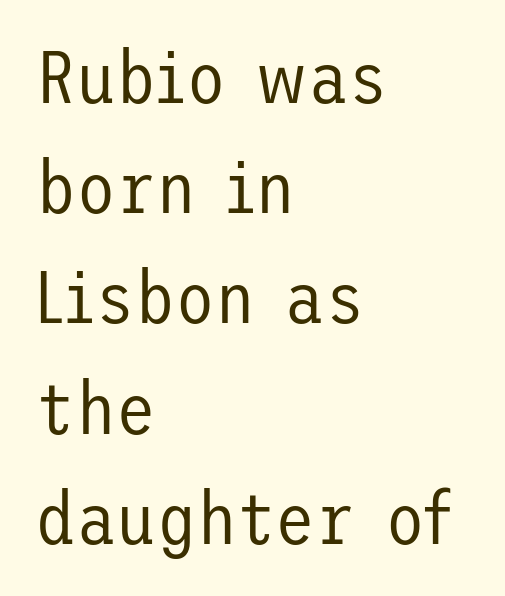
This is the regular roman posture of the typeface. Nothing unusual about the tracking: characters are spaced as the font intends. A normal amount of white space separates one row of letters from the next. You can tell from the bare stems that sans-serif type was used.
